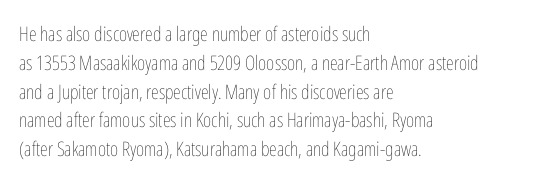
Vertical strokes here are truly vertical. The typesetting does not lean heavy: it is not bold. These lines keep a tight, regular rhythm from letter to letter. Anything drawn beneath the words? Only blank space. The designer left line spacing at the default. Caption: multi-line text, flush left, ragged right.
